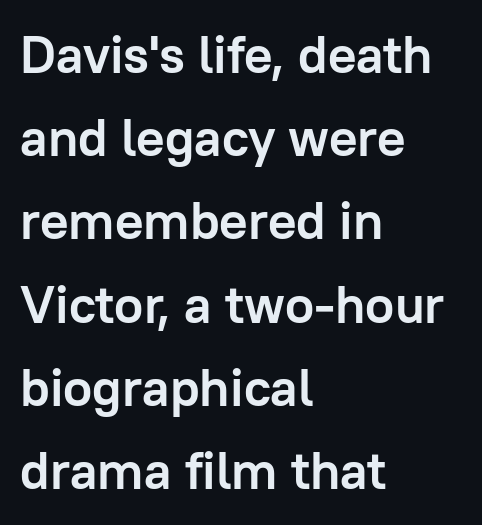
The image shows 53 px semibold sans-serif type, upright; set left-aligned, normal line spacing (1.57x), normal letter spacing, not underlined; low stroke contrast and a medium x-height.
